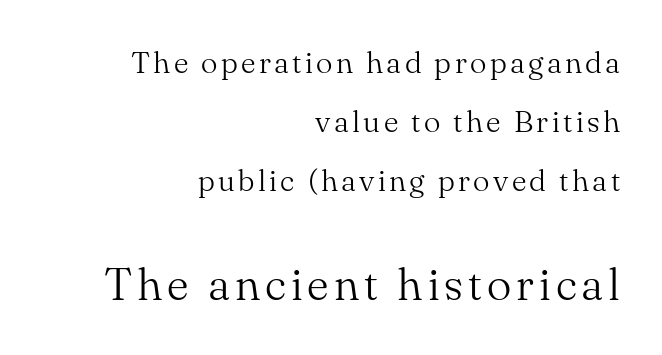
The image shows 46 px light serif type, upright; set right-aligned, loose line spacing (1.9x), not underlined; the second (bottom) block is 1.48x larger; medium stroke contrast and a small x-height.
